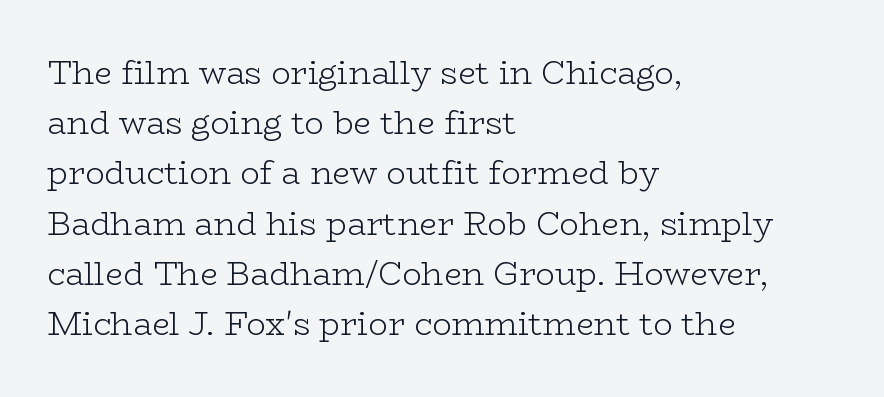
{"serif": "yes", "italic": "no", "bold": "no", "weight": "light", "width": "wide", "stroke_contrast": "low", "x_height": "medium", "monospaced": "no", "underline": "no", "align": "left", "line_spacing": "normal", "line_spacing_ratio": 1.57, "letter_spacing": "normal", "letter_spacing_em": 0.0, "glyph_px": 32}
